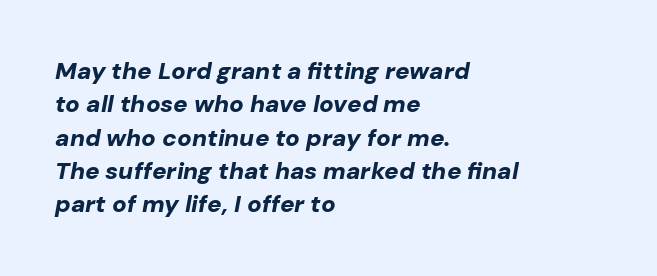
The image shows 24 px bold type, italic (leaning right); set left-aligned, normal line spacing (1.39x), normal letter spacing, not underlined.
